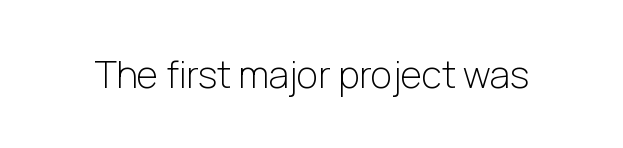
The image shows 37 px light sans-serif type, upright; set normal letter spacing, not underlined; low stroke contrast and a medium x-height.
